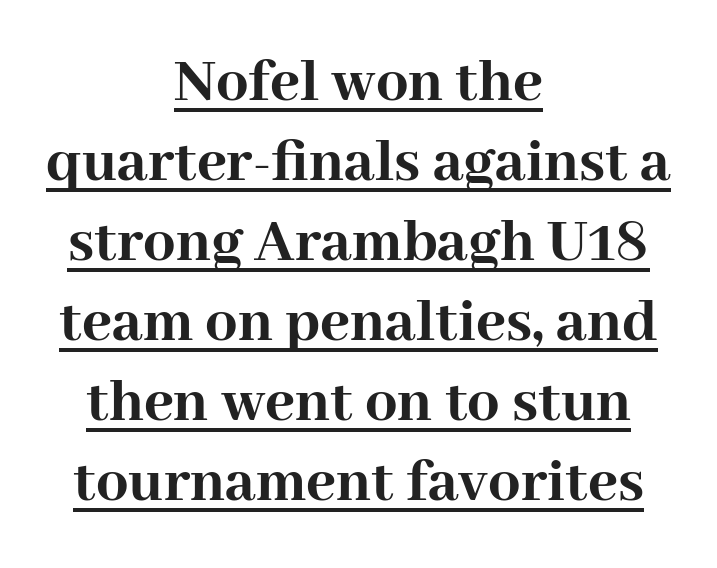
Q: Is the text bold? A: Yes.
Q: Is the text italic (slanted)? A: No, it is upright.
Q: Is the typeface a serif or a sans-serif typeface? A: Serif.
Q: Is the text underlined? A: Yes.
Q: How is the paragraph aligned? A: Centered.
Q: Is the spacing between letters normal or unusually wide? A: Normal.
Q: Is the spacing between lines tight, normal or loose? A: Normal.
Q: Width (condensed, normal, or wide)? A: Normal.
Q: Stroke contrast? A: High.
Q: x-height? A: Medium.
Q: Monospaced? A: No.
